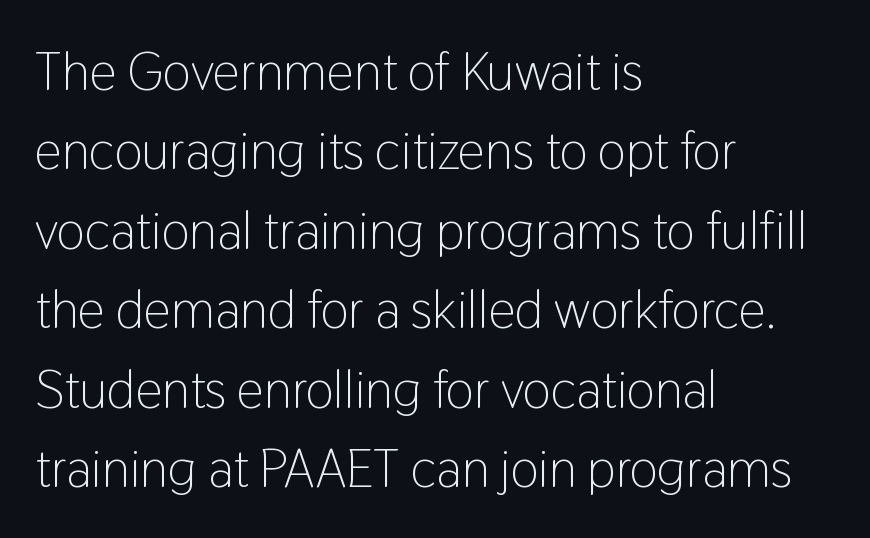
The image shows 54 px light, condensed sans-serif type, upright; set left-aligned, normal line spacing (1.47x), normal letter spacing, not underlined; low stroke contrast and a medium x-height.
